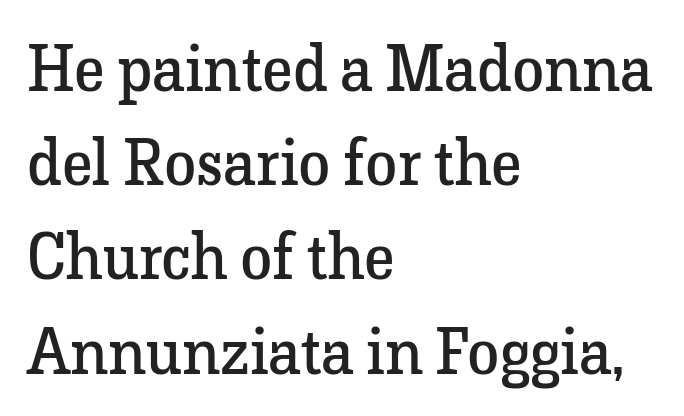
{"serif": "yes", "italic": "no", "bold": "no", "weight": "regular", "width": "normal", "stroke_contrast": "low", "x_height": "medium", "monospaced": "no", "underline": "no", "align": "left", "line_spacing": "normal", "line_spacing_ratio": 1.45, "letter_spacing": "normal", "letter_spacing_em": 0.0, "glyph_px": 65}
